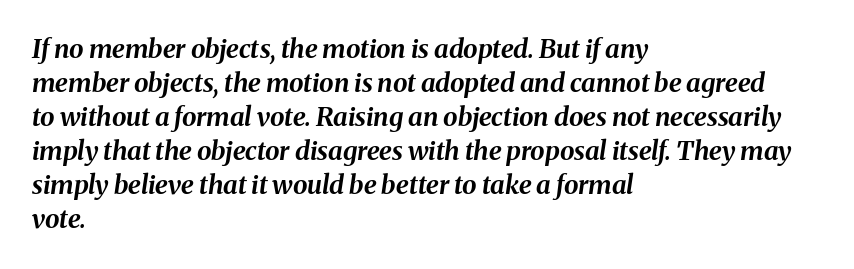
Q: Is the text bold? A: Yes.
Q: Is the text italic (slanted)? A: Yes, it leans right by about 8 degrees.
Q: Is the text underlined? A: No.
Q: How is the paragraph aligned? A: Left-aligned.
Q: Is the spacing between letters normal or unusually wide? A: Normal.
Q: Is the spacing between lines tight, normal or loose? A: Normal.
